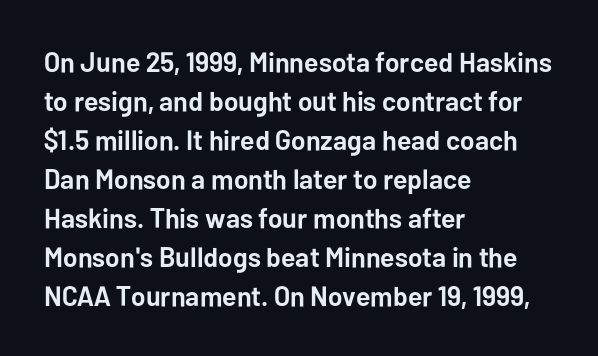
The image shows 28 px semibold sans-serif type, upright; set left-aligned, normal line spacing (1.39x), normal letter spacing, not underlined; low stroke contrast and a medium x-height.
